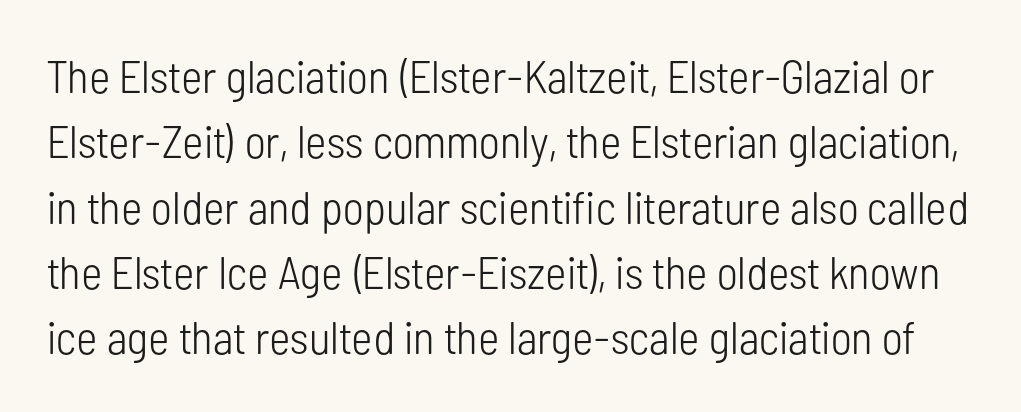
The image shows 46 px light, condensed sans-serif type, upright; set normal line spacing (1.42x), normal letter spacing, not underlined; low stroke contrast and a medium x-height.
